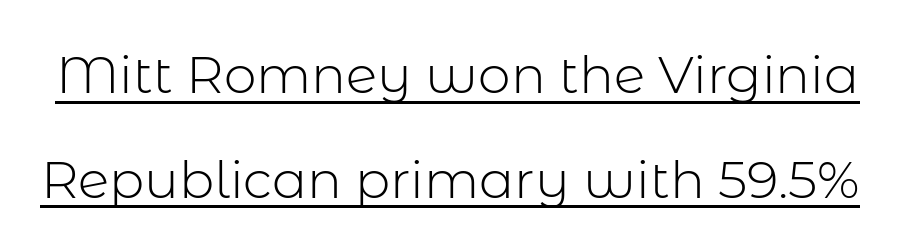
The image shows 52 px light sans-serif type, upright; set loose line spacing (2.01x), normal letter spacing, underlined; low stroke contrast and a medium x-height.
